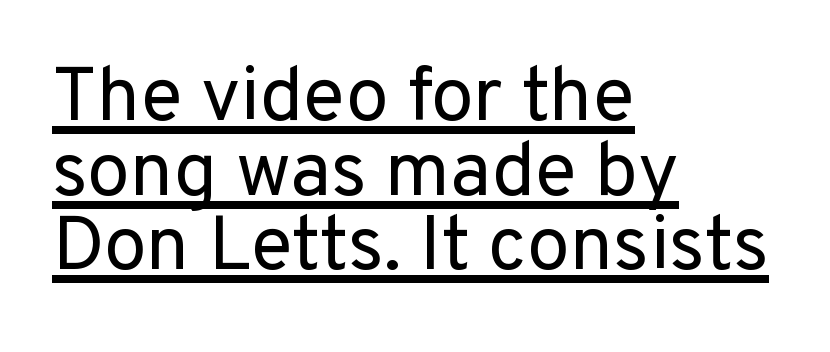
Q: Is the text bold? A: No.
Q: Is the text italic (slanted)? A: No, it is upright.
Q: Is the typeface a serif or a sans-serif typeface? A: Sans-serif.
Q: Is the text underlined? A: Yes.
Q: How is the paragraph aligned? A: Left-aligned.
Q: Is the spacing between letters normal or unusually wide? A: Normal.
Q: Is the spacing between lines tight, normal or loose? A: Tight.
Q: Width (condensed, normal, or wide)? A: Normal.
Q: Stroke contrast? A: Low.
Q: x-height? A: Medium.
Q: Monospaced? A: No.
